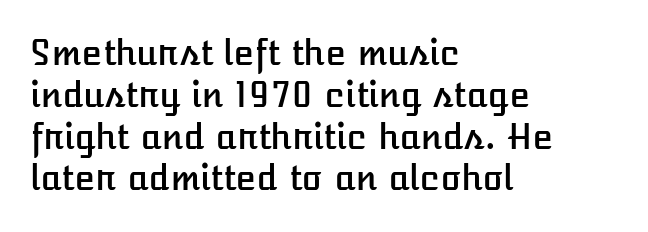
{"italic": "no", "width": "normal", "stroke_contrast": "low", "x_height": "medium", "monospaced": "no", "underline": "no", "align": "left", "line_spacing_ratio": 1.23, "letter_spacing": "normal", "letter_spacing_em": 0.0, "glyph_px": 34}
